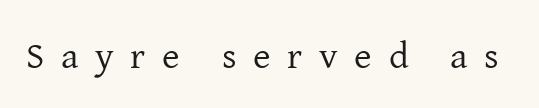
The typography opts for an upright posture over an oblique one. Note the varied advance widths — an 'i' is clearly narrower than an 'm'. Stems and bowls with no extra thickness — not bold. Old-style or modern, the face here clearly has serifs. A typesetter would call this heavily tracked-out type.
